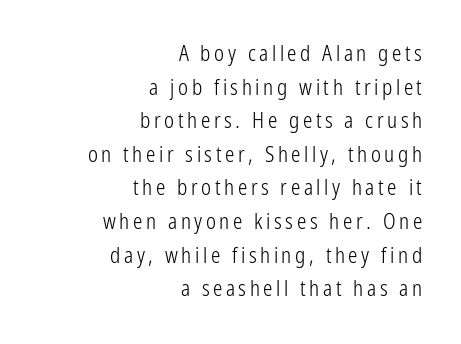
Just letters on the line, the space beneath them empty. Vertical spacing — default. A roman cut, with each character standing at attention. The typesetting does not lean heavy: it is not bold. These lines stack with their right ends in a neat column.
